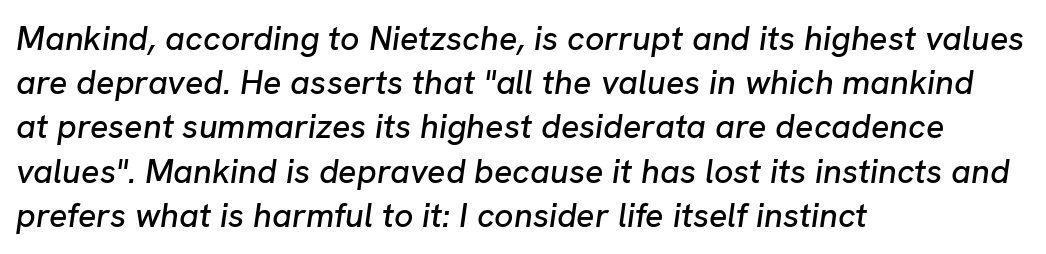
{"italic": "yes", "lean": "right", "slant_degrees": 8, "width": "normal", "stroke_contrast": "low", "x_height": "medium", "monospaced": "no", "underline": "no", "align": "left", "line_spacing": "normal", "line_spacing_ratio": 1.3, "letter_spacing": "normal", "letter_spacing_em": 0.0, "glyph_px": 34}
